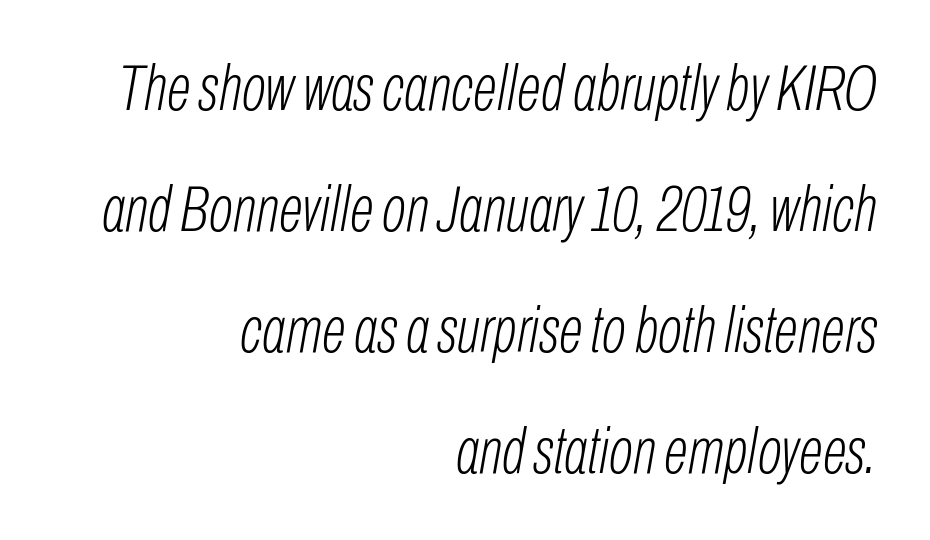
{"italic": "yes", "lean": "right", "slant_degrees": 10, "bold": "no", "weight": "light", "width": "condensed", "stroke_contrast": "low", "x_height": "medium", "monospaced": "no", "underline": "no", "align": "right", "line_spacing_ratio": 1.89, "letter_spacing": "normal", "letter_spacing_em": 0.0, "glyph_px": 64}
